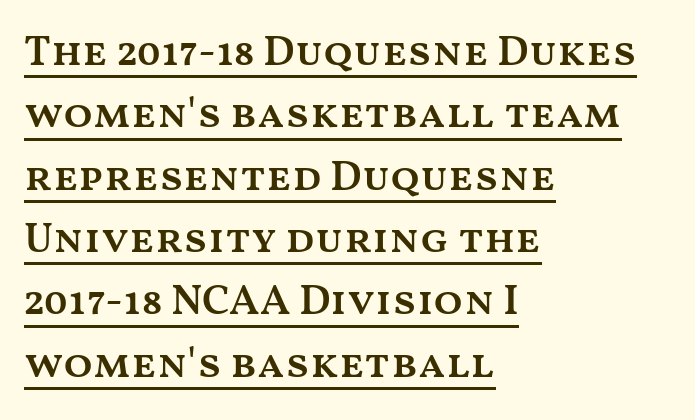
The image shows 43 px semibold, wide type, upright; set left-aligned, normal line spacing (1.45x), normal letter spacing, underlined; medium stroke contrast and a medium x-height.
